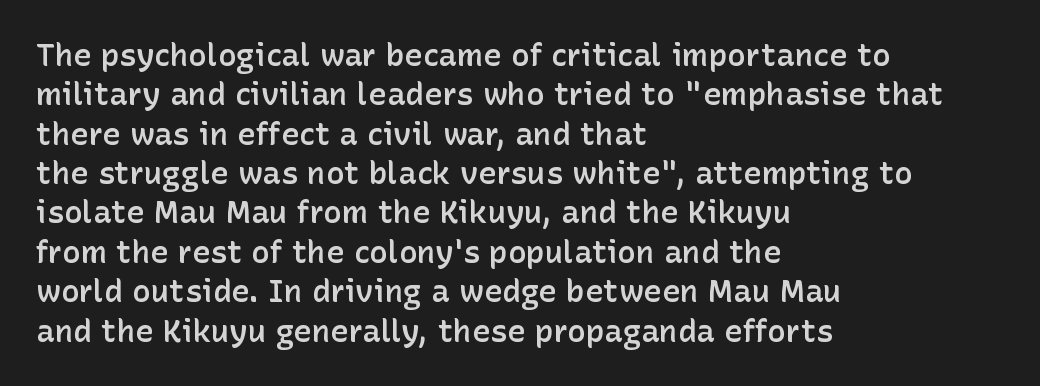
One-word summary of the alignment: left. Do the characters align in a grid? No, the font is proportional. I'd describe the lettering as semibold — firm but not a full bold. The font's upright variant was chosen for this text. Compared with typical paragraphs, the rows here are spaced about the same.
